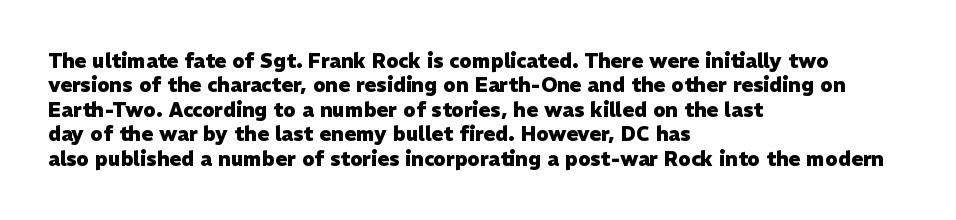
{"italic": "no", "bold": "yes", "underline": "no", "align": "left", "line_spacing_ratio": 1.22, "letter_spacing": "normal", "letter_spacing_em": 0.0, "glyph_px": 20}
